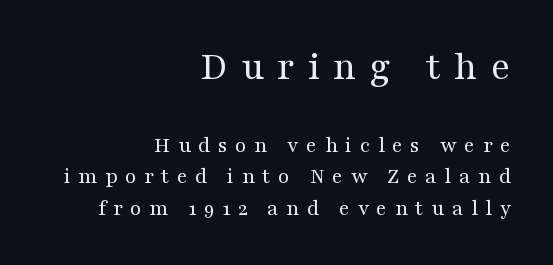
{"serif": "yes", "italic": "no", "bold": "no", "weight": "regular", "width": "wide", "stroke_contrast": "medium", "x_height": "medium", "monospaced": "no", "underline": "no", "align": "right", "line_spacing": "normal", "line_spacing_ratio": 1.37, "letter_spacing": "wide", "letter_spacing_em": 0.32, "larger_block": "first", "size_ratio": 1.78, "glyph_px": 41}
